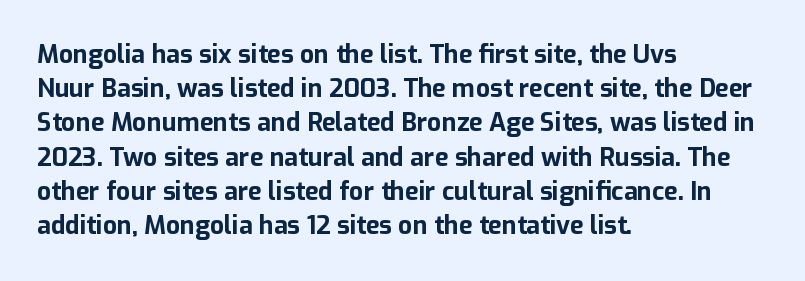
The image shows 25 px bold type, upright; set left-aligned, normal line spacing (1.37x), normal letter spacing, not underlined.
